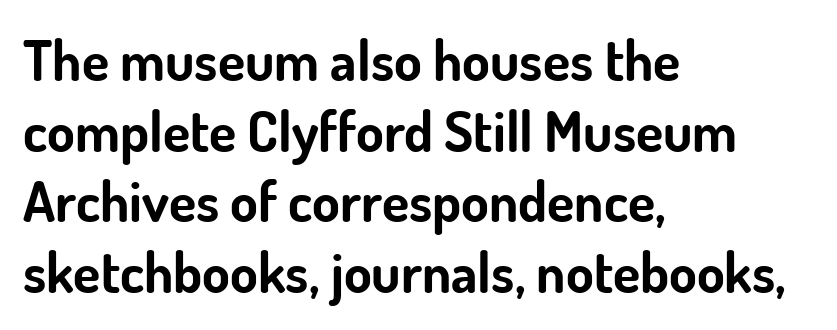
{"serif": "no", "italic": "no", "bold": "yes", "weight": "bold", "width": "normal", "stroke_contrast": "low", "x_height": "small", "monospaced": "no", "underline": "no", "align": "left", "line_spacing": "normal", "line_spacing_ratio": 1.26, "letter_spacing": "normal", "letter_spacing_em": 0.0, "glyph_px": 56}
